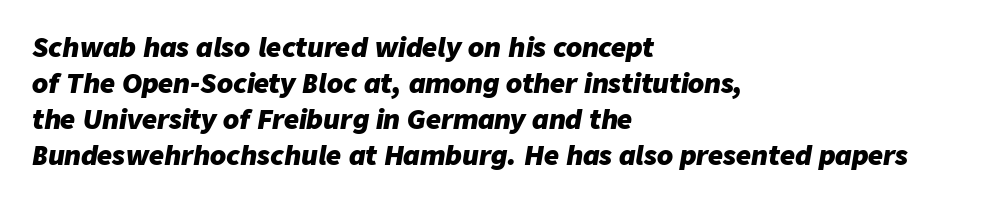
{"italic": "yes", "lean": "right", "slant_degrees": 9, "bold": "yes", "underline": "no", "align": "left", "line_spacing": "normal", "line_spacing_ratio": 1.39, "letter_spacing": "normal", "letter_spacing_em": 0.0, "glyph_px": 26}
